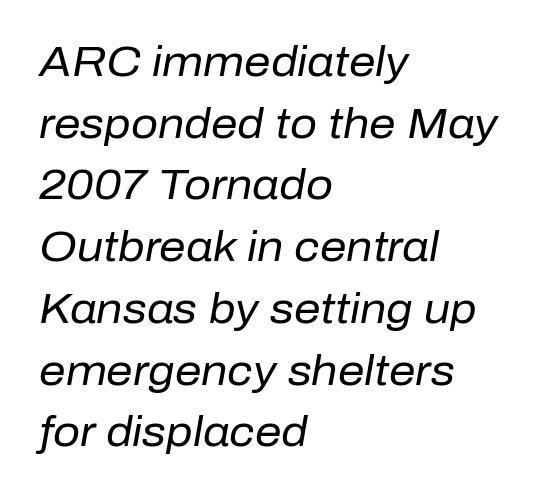
Letters have the restrained weight of plain body copy at most. Honestly, there is no underline to notice here at all. This sample has the flowing, uneven cadence of proportional lettering. The type is set solid horizontally, with unmodified tracking. It's the slanting kind of type. The vertical gap from one line to the next is medium.
